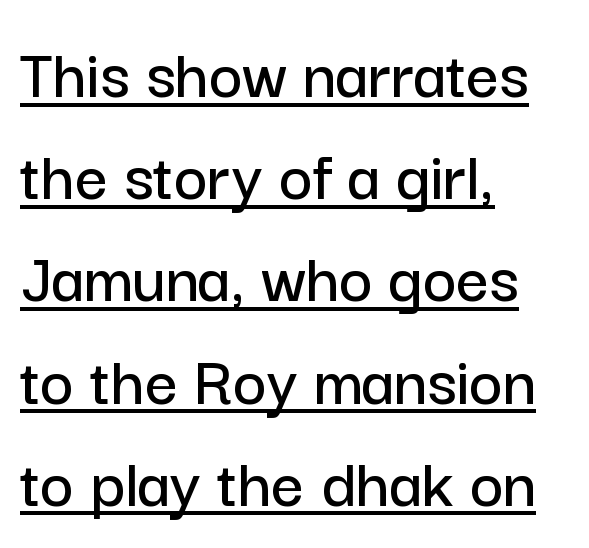
The passage shown has conventional tracking throughout. You could not count columns in this text — the font is proportionally spaced. The axis of the letterforms is exactly vertical. Whoever set this chose a conventional vertical rhythm.
